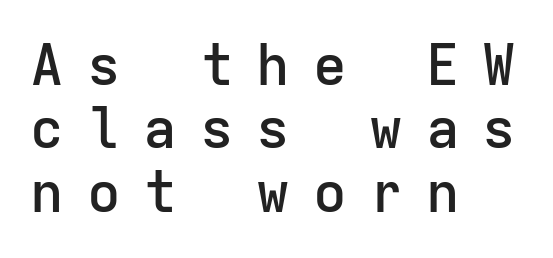
Q: Is the text bold? A: Semi-bold.
Q: Is the text italic (slanted)? A: No, it is upright.
Q: Is the typeface a serif or a sans-serif typeface? A: Sans-serif.
Q: Is the text underlined? A: No.
Q: How is the paragraph aligned? A: Left-aligned.
Q: Is the spacing between letters normal or unusually wide? A: Unusually wide.
Q: Is the spacing between lines tight, normal or loose? A: Tight.
Q: Width (condensed, normal, or wide)? A: Normal.
Q: Stroke contrast? A: Low.
Q: x-height? A: Medium.
Q: Monospaced? A: Yes.
